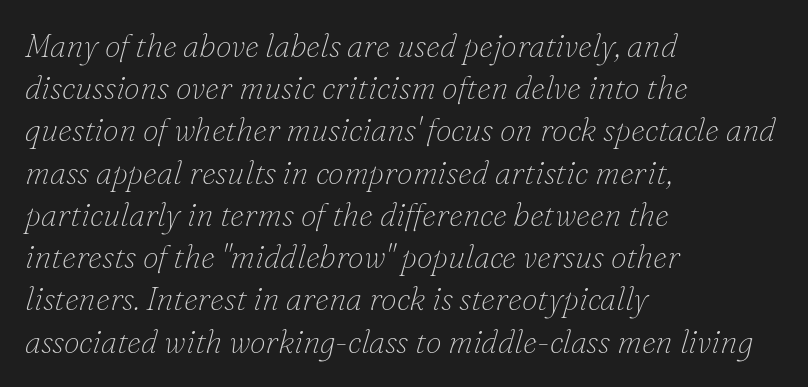
Varying glyph widths throughout — classic text-font behaviour. Words float on clear page, feet unadorned. Letterform terminals end in serifs throughout the passage. In CSS terms this would be text-align: left. Caption: face not bold, strokes unweighted.
